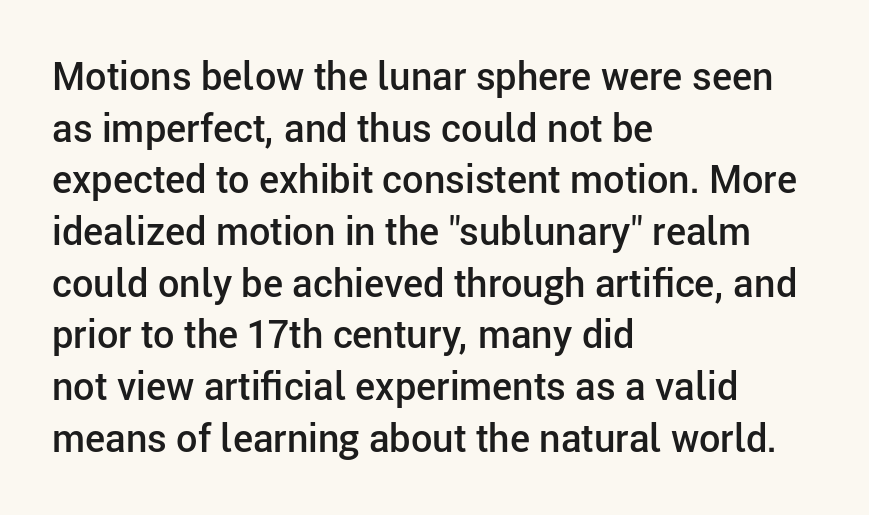
The image shows 38 px semibold sans-serif type, upright; set left-aligned, normal line spacing (1.36x), normal letter spacing, not underlined; low stroke contrast and a medium x-height.
